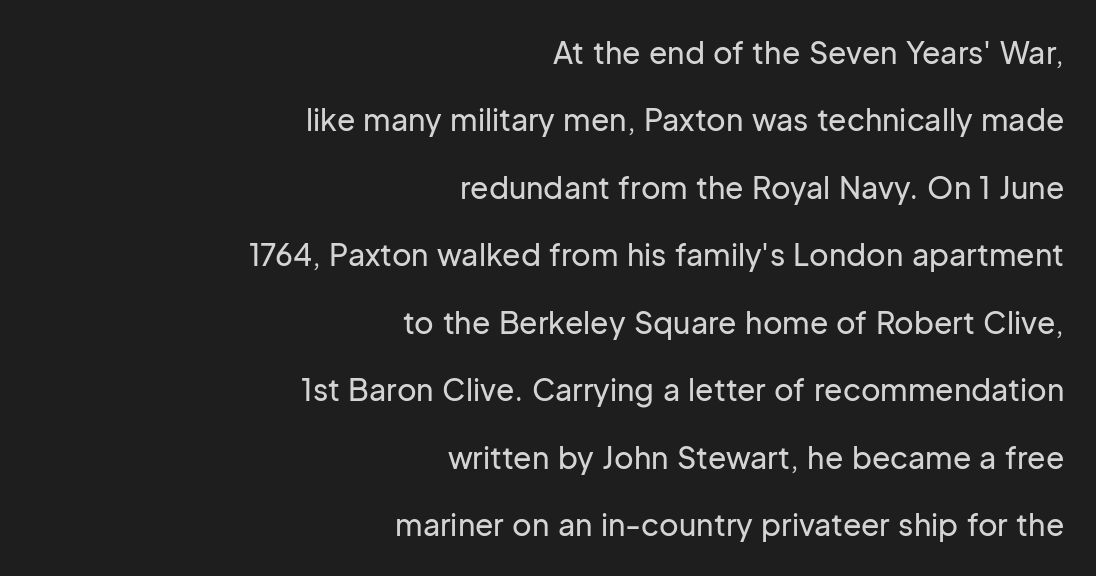
{"serif": "no", "italic": "no", "width": "normal", "stroke_contrast": "low", "x_height": "medium", "monospaced": "no", "underline": "no", "align": "right", "line_spacing": "loose", "line_spacing_ratio": 2.25, "letter_spacing": "normal", "letter_spacing_em": 0.0, "glyph_px": 30}
